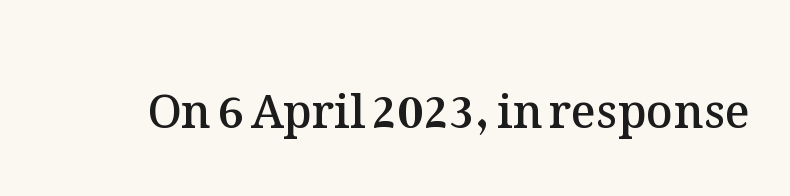
{"italic": "no", "bold": "semi", "weight": "semibold", "width": "normal", "stroke_contrast": "medium", "x_height": "medium", "monospaced": "no", "underline": "no", "letter_spacing": "normal", "letter_spacing_em": 0.0, "glyph_px": 46}
